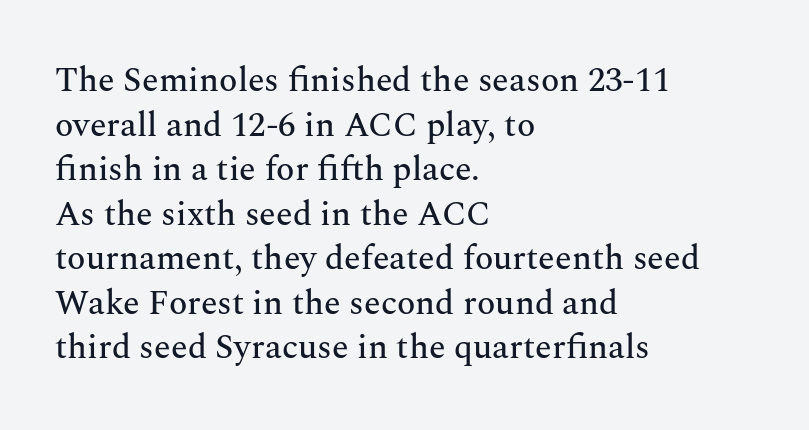
The face used here is rendered with its standard letterfit. Interline gaps are of average width in this sample. Every stem runs plumb, perpendicular to the baseline. The designer went with a serif here, giving each stem small feet. The space beneath each line is pristine and unruled.
